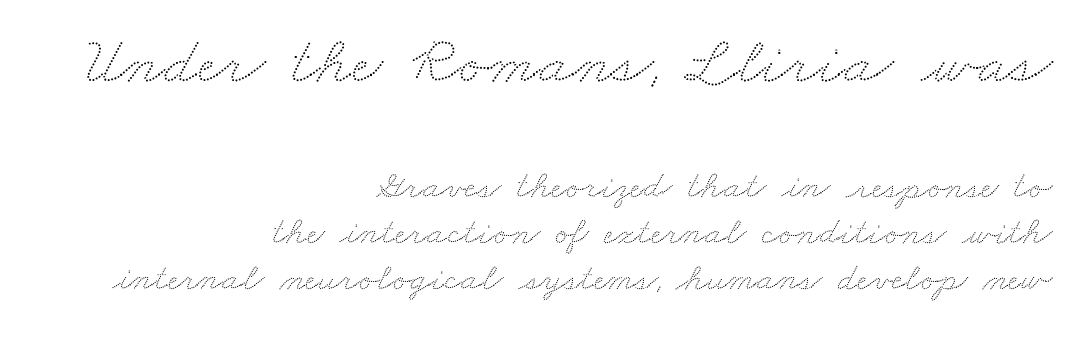
Looks like regular typesetting: each glyph gets only the width it needs. Caption: multi-line text, flush right, ragged left. The gaps between neighbouring characters are ordinary and unremarkable. Quick note: underline off. Does the bottom block carry the larger type? No, the top block does.
